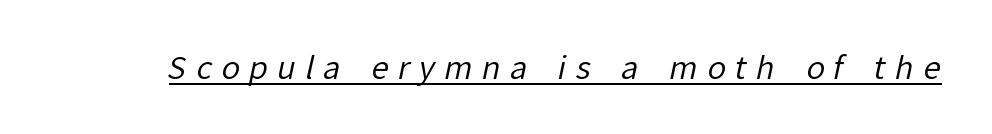
{"serif": "no", "bold": "no", "weight": "regular", "width": "normal", "stroke_contrast": "low", "x_height": "medium", "monospaced": "no", "underline": "yes", "letter_spacing": "wide", "letter_spacing_em": 0.3, "glyph_px": 31}
